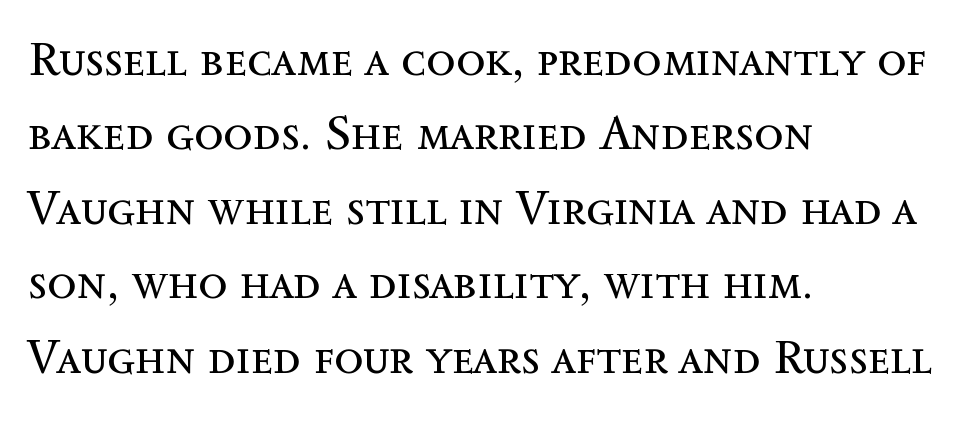
The image shows 48 px regular-weight type, upright; set left-aligned, normal line spacing (1.55x), normal letter spacing, not underlined; a medium x-height.
